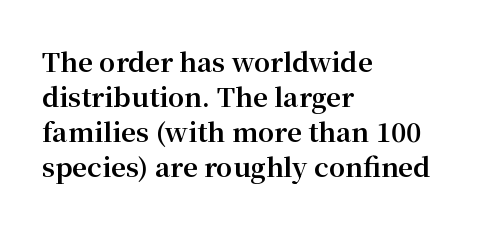
The image shows 26 px bold type, upright; set left-aligned, normal line spacing (1.34x), normal letter spacing, not underlined.
